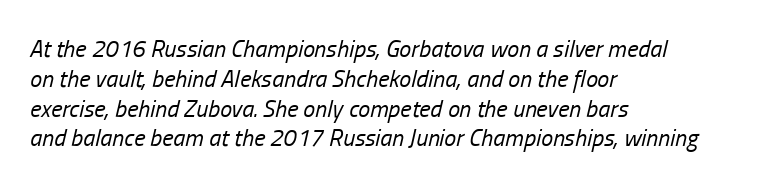
Q: Is the text bold? A: No.
Q: Is the text italic (slanted)? A: Yes, it leans right by about 13 degrees.
Q: Is the text underlined? A: No.
Q: How is the paragraph aligned? A: Left-aligned.
Q: Is the spacing between letters normal or unusually wide? A: Normal.
